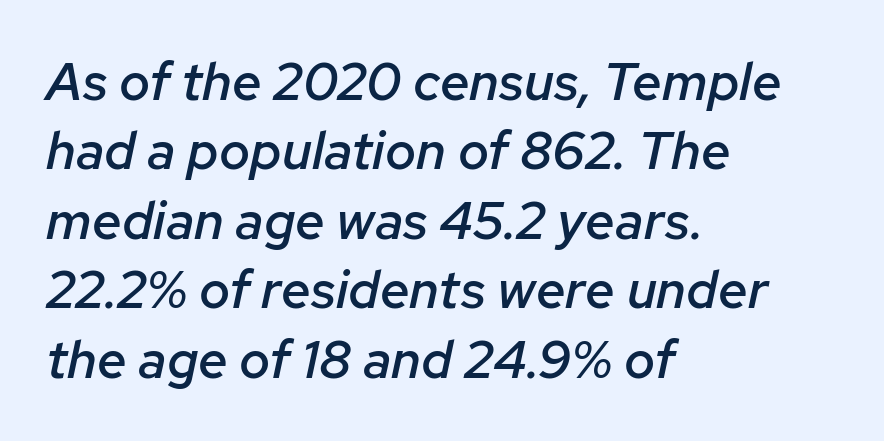
Q: Is the text bold? A: Semi-bold.
Q: Is the text italic (slanted)? A: Yes, it leans right by about 12 degrees.
Q: Is the text underlined? A: No.
Q: How is the paragraph aligned? A: Left-aligned.
Q: Is the spacing between letters normal or unusually wide? A: Normal.
Q: Is the spacing between lines tight, normal or loose? A: Normal.
Q: Width (condensed, normal, or wide)? A: Normal.
Q: Stroke contrast? A: Low.
Q: x-height? A: Medium.
Q: Monospaced? A: No.
